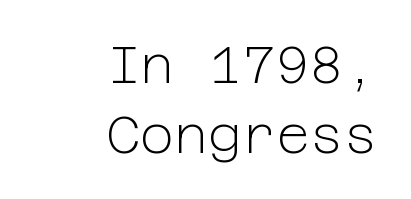
The font sits on the lighter half of the weight spectrum, regular included. Posture: vertical. Letter spacing: default. Whoever set this chose a conventional vertical rhythm. The area under the type is left untouched.
